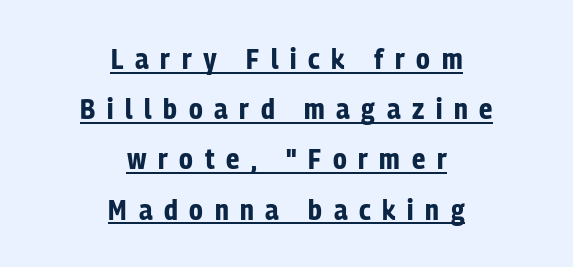
The image shows 29 px bold, condensed sans-serif type, upright; set centered, line spacing 1.73x, unusually wide letter spacing (+0.4 em), underlined; low stroke contrast and a medium x-height.
